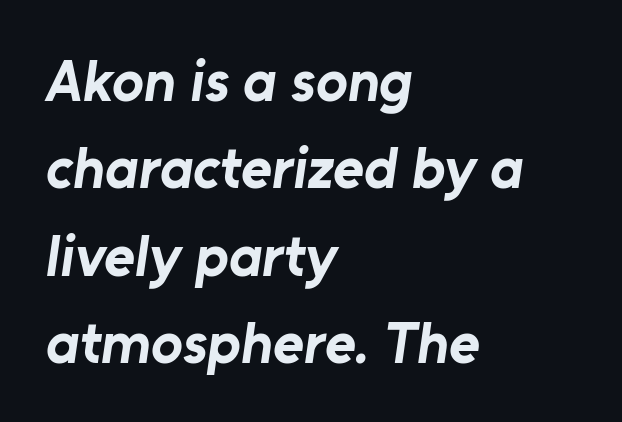
{"serif": "no", "bold": "yes", "weight": "bold", "width": "normal", "stroke_contrast": "low", "x_height": "medium", "monospaced": "no", "underline": "no", "align": "left", "line_spacing": "normal", "line_spacing_ratio": 1.48, "letter_spacing": "normal", "letter_spacing_em": 0.0, "glyph_px": 59}
